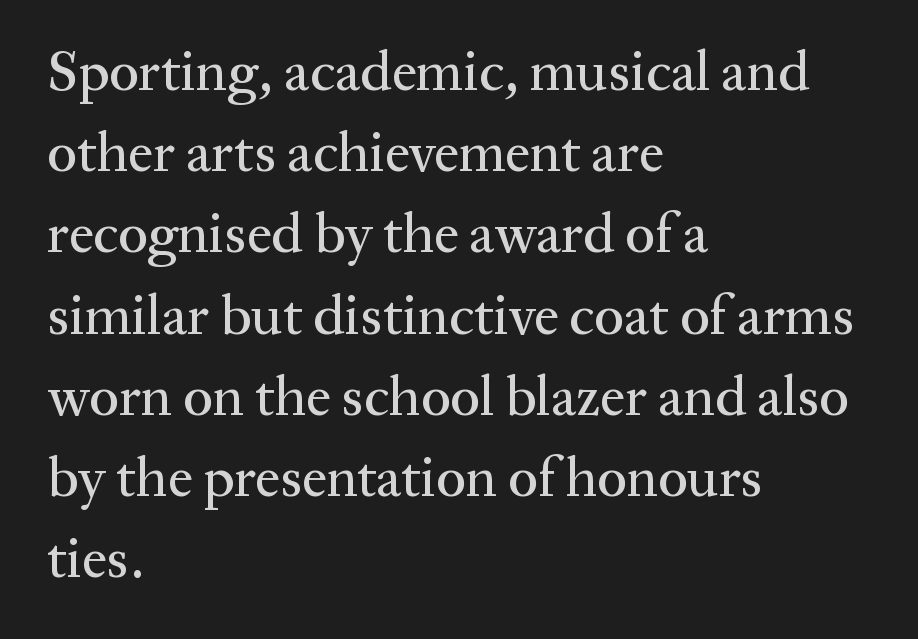
Q: Is the text italic (slanted)? A: No, it is upright.
Q: Is the typeface a serif or a sans-serif typeface? A: Serif.
Q: Is the text underlined? A: No.
Q: How is the paragraph aligned? A: Left-aligned.
Q: Is the spacing between letters normal or unusually wide? A: Normal.
Q: Is the spacing between lines tight, normal or loose? A: Normal.
Q: Width (condensed, normal, or wide)? A: Normal.
Q: Stroke contrast? A: Medium.
Q: x-height? A: Medium.
Q: Monospaced? A: No.
